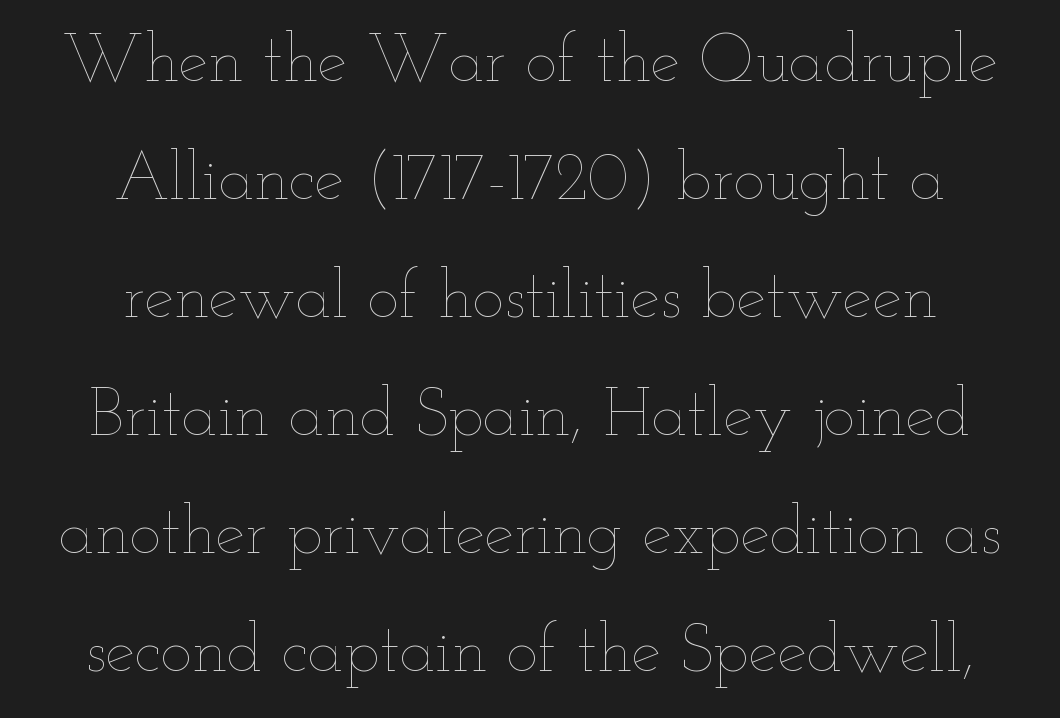
Q: Is the text bold? A: No.
Q: Is the text italic (slanted)? A: No, it is upright.
Q: Is the text underlined? A: No.
Q: How is the paragraph aligned? A: Centered.
Q: Is the spacing between letters normal or unusually wide? A: Normal.
Q: Width (condensed, normal, or wide)? A: Wide.
Q: Stroke contrast? A: Low.
Q: x-height? A: Small.
Q: Monospaced? A: No.
